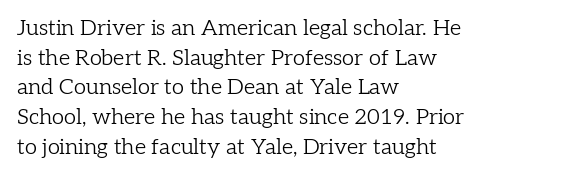
Q: Is the text bold? A: No.
Q: Is the text italic (slanted)? A: No, it is upright.
Q: Is the text underlined? A: No.
Q: How is the paragraph aligned? A: Left-aligned.
Q: Is the spacing between letters normal or unusually wide? A: Normal.
Q: Is the spacing between lines tight, normal or loose? A: Normal.
